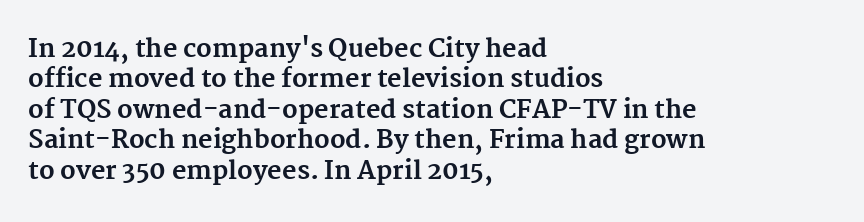
{"italic": "no", "bold": "yes", "underline": "no", "align": "left", "line_spacing_ratio": 1.22, "letter_spacing": "normal", "letter_spacing_em": 0.0, "glyph_px": 25}
